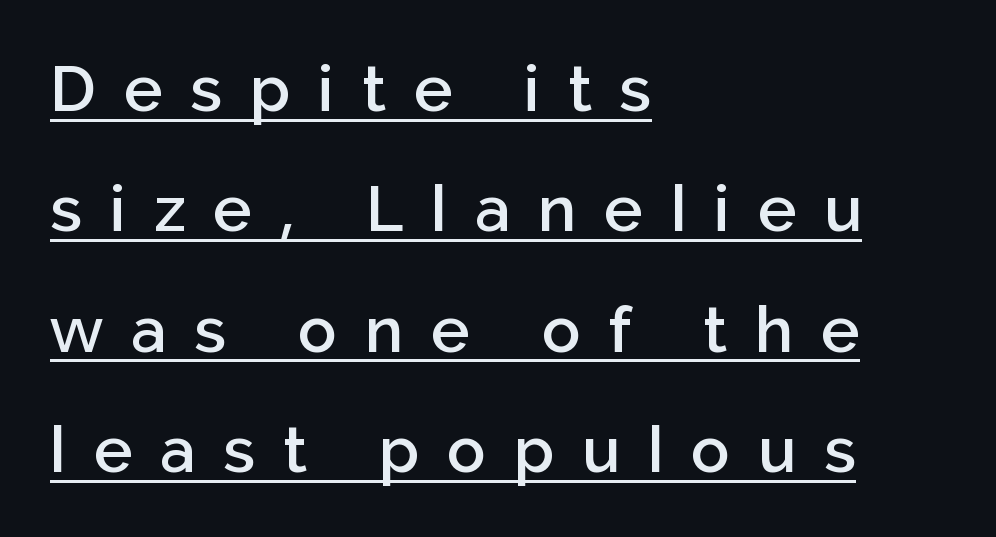
The image shows 64 px semibold sans-serif type, upright; set left-aligned, line spacing 1.88x, unusually wide letter spacing (+0.44 em), underlined; low stroke contrast and a medium x-height.
